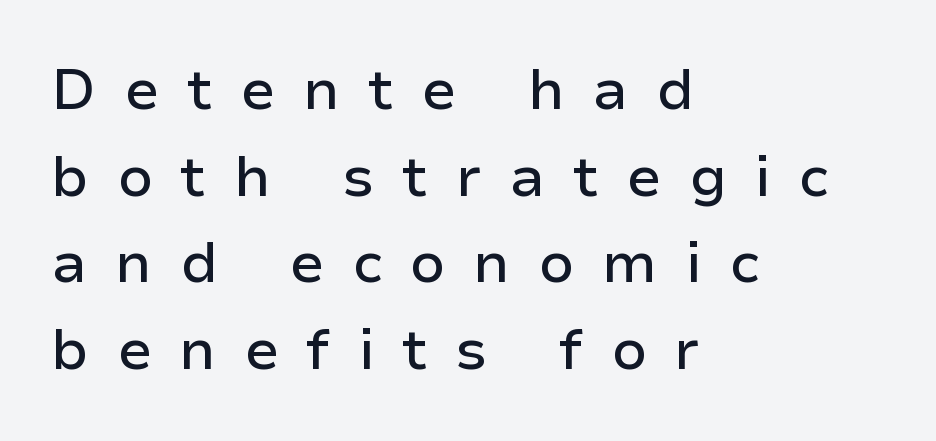
The lines are quadded left. Descenders are the only things crossing below the line. You can tell it's not italic because the verticals are truly vertical. Nope, no serifs anywhere on these letters. The horizontal fit of the characters is loose and conspicuously gappy. These lines sit exactly where default settings would place them.
